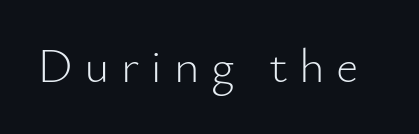
{"serif": "no", "italic": "no", "bold": "no", "weight": "light", "width": "normal", "stroke_contrast": "low", "x_height": "small", "monospaced": "no", "underline": "no", "letter_spacing": "wide", "letter_spacing_em": 0.23, "glyph_px": 49}
